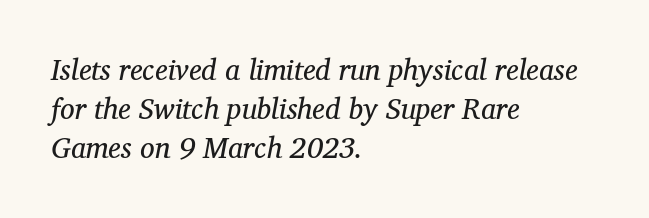
{"serif": "yes", "italic": "yes", "lean": "right", "slant_degrees": 12, "bold": "no", "weight": "regular", "width": "normal", "stroke_contrast": "medium", "x_height": "medium", "monospaced": "no", "underline": "no", "align": "left", "line_spacing": "normal", "line_spacing_ratio": 1.35, "letter_spacing": "normal", "letter_spacing_em": 0.0, "glyph_px": 29}
